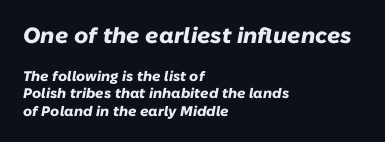
Q: Is the text bold? A: Yes.
Q: Is the text italic (slanted)? A: Yes, it leans right by about 10 degrees.
Q: Is the text underlined? A: No.
Q: How is the paragraph aligned? A: Left-aligned.
Q: Is the spacing between letters normal or unusually wide? A: Normal.
Q: Which block of text is set in a larger size, the first (top) or the second (bottom)? A: The first (top) one.
